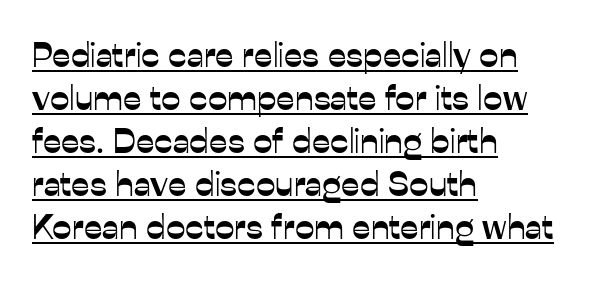
{"serif": "no", "italic": "no", "width": "normal", "stroke_contrast": "low", "x_height": "medium", "monospaced": "no", "underline": "yes", "align": "left", "line_spacing_ratio": 1.23, "letter_spacing": "normal", "letter_spacing_em": 0.0, "glyph_px": 35}
